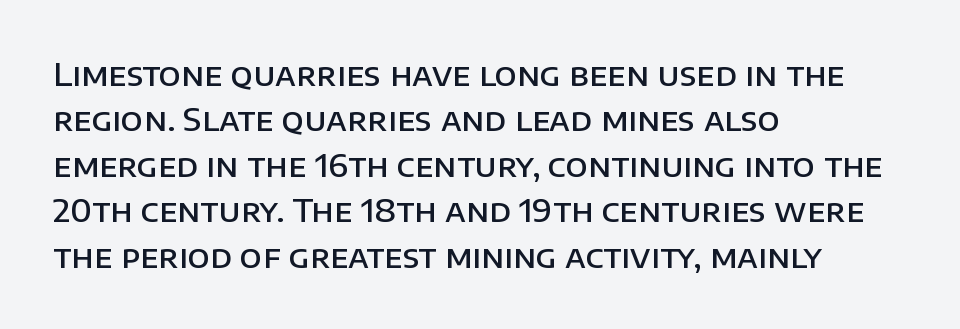
Between one letter and the next there's only the usual sliver of space. The passage shown stacks its lines at a standard gap. Think of a printed novel: that variable character pitch is what you see here. This rendering features lettering with no underline. Every letter is mildly thick-stroked: semibold rather than bold. Italic? Not at all — the glyphs are vertical.
